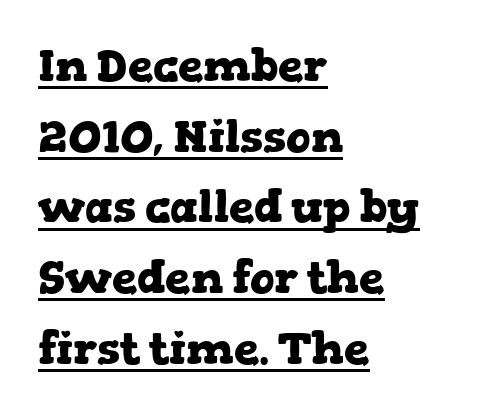
The image shows 45 px heavy, wide serif type, upright; set left-aligned, normal line spacing (1.57x), normal letter spacing, underlined; low stroke contrast and a medium x-height.
